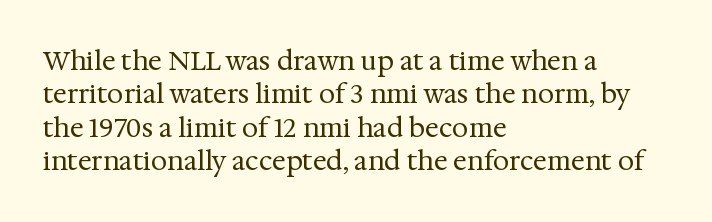
The image shows 26 px text type, upright; set left-aligned, normal line spacing (1.28x), normal letter spacing, not underlined.
